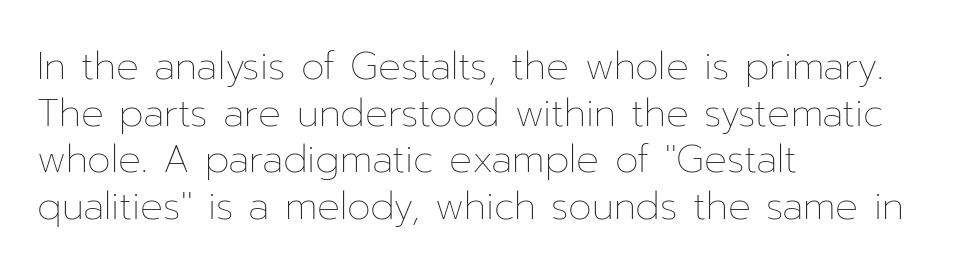
{"italic": "no", "bold": "no", "weight": "thin", "width": "normal", "stroke_contrast": "low", "x_height": "medium", "monospaced": "no", "underline": "no", "align": "left", "line_spacing_ratio": 1.23, "letter_spacing": "normal", "letter_spacing_em": 0.0, "glyph_px": 38}
